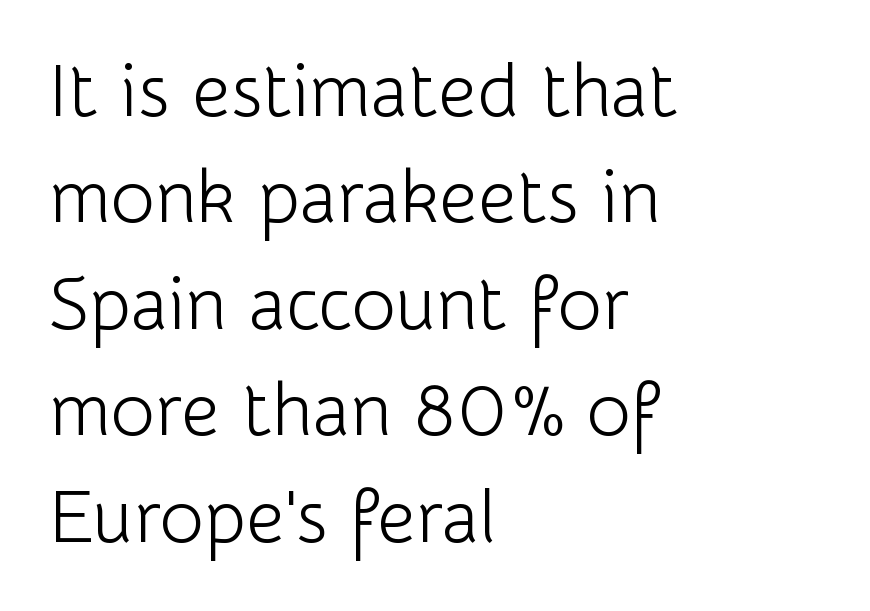
The image shows 75 px light sans-serif type, upright; set left-aligned, normal line spacing (1.42x), normal letter spacing, not underlined; low stroke contrast and a medium x-height.
